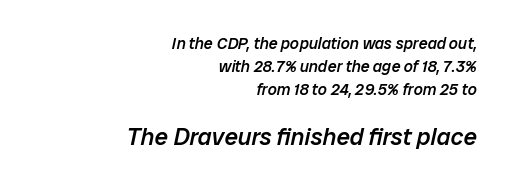
Q: Is the text bold? A: Semi-bold.
Q: Is the text italic (slanted)? A: Yes, it leans right by about 12 degrees.
Q: Is the text underlined? A: No.
Q: How is the paragraph aligned? A: Right-aligned.
Q: Is the spacing between letters normal or unusually wide? A: Normal.
Q: Is the spacing between lines tight, normal or loose? A: Normal.
Q: Which block of text is set in a larger size, the first (top) or the second (bottom)? A: The second (bottom) one.
